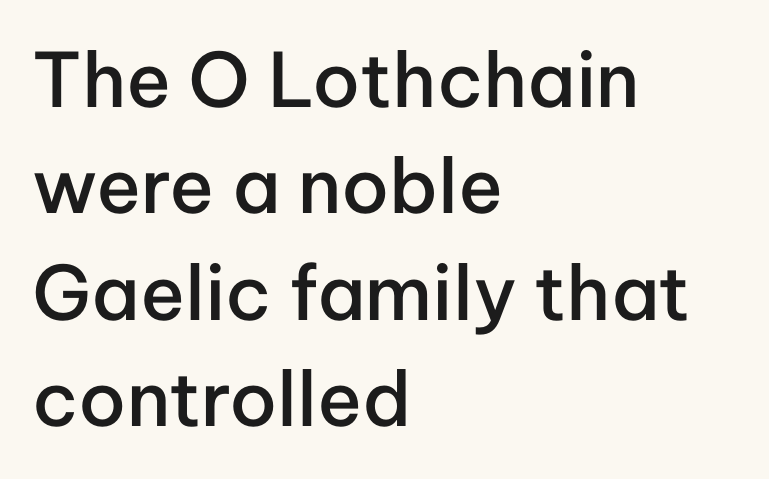
{"serif": "no", "italic": "no", "bold": "semi", "weight": "semibold", "width": "normal", "stroke_contrast": "low", "x_height": "medium", "monospaced": "no", "underline": "no", "align": "left", "line_spacing": "normal", "line_spacing_ratio": 1.42, "letter_spacing": "normal", "letter_spacing_em": 0.0, "glyph_px": 75}
